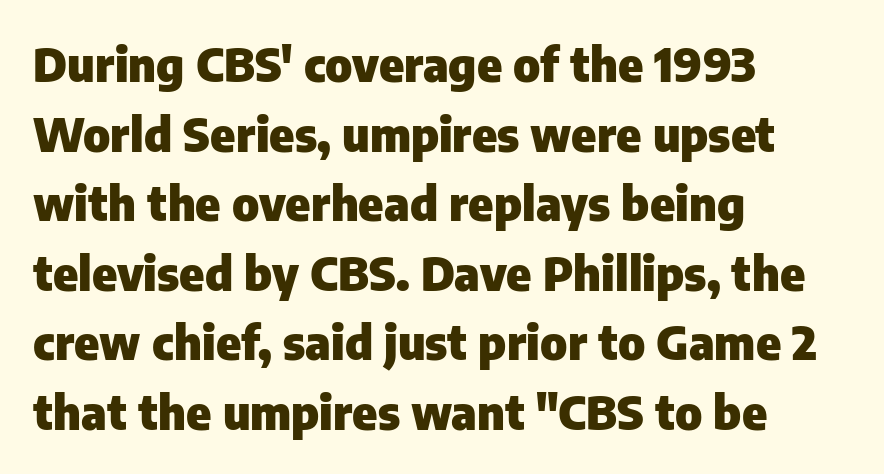
Q: Is the text bold? A: Yes.
Q: Is the text italic (slanted)? A: No, it is upright.
Q: Is the typeface a serif or a sans-serif typeface? A: Sans-serif.
Q: Is the text underlined? A: No.
Q: How is the paragraph aligned? A: Left-aligned.
Q: Is the spacing between letters normal or unusually wide? A: Normal.
Q: Is the spacing between lines tight, normal or loose? A: Normal.
Q: Width (condensed, normal, or wide)? A: Normal.
Q: Stroke contrast? A: Low.
Q: x-height? A: Medium.
Q: Monospaced? A: No.
